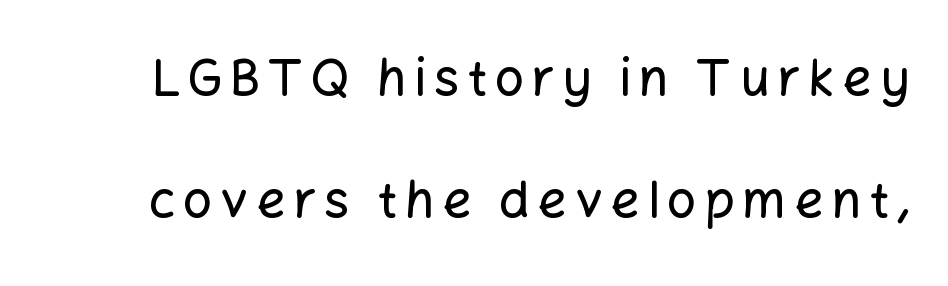
The characters display no serif detailing; their extremities are plain. When letters stand straight like this, we call the style roman or upright. Think of a printed novel: that variable character pitch is what you see here. The rendering uses a large line-height, opening up the rows. Check the space under the baseline: it is left empty.
